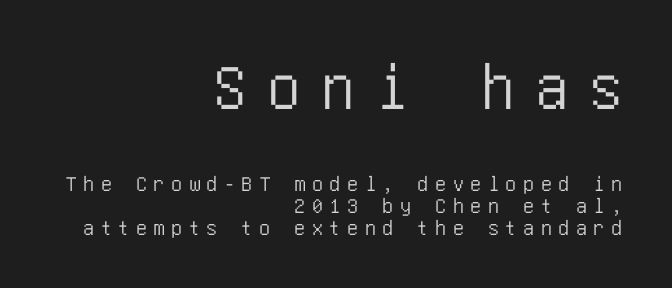
Q: Is the text italic (slanted)? A: No, it is upright.
Q: Is the typeface a serif or a sans-serif typeface? A: Sans-serif.
Q: Is the text underlined? A: No.
Q: How is the paragraph aligned? A: Right-aligned.
Q: Is the spacing between letters normal or unusually wide? A: Unusually wide.
Q: Is the spacing between lines tight, normal or loose? A: Tight.
Q: Which block of text is set in a larger size, the first (top) or the second (bottom)? A: The first (top) one.
Q: Width (condensed, normal, or wide)? A: Condensed.
Q: Stroke contrast? A: Low.
Q: x-height? A: Large.
